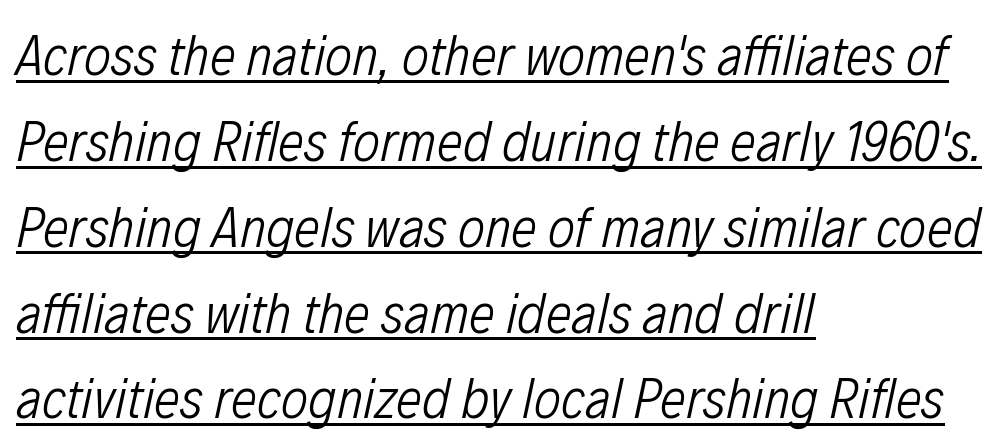
Q: Is the text bold? A: No.
Q: Is the text italic (slanted)? A: Yes, it leans right by about 12 degrees.
Q: Is the text underlined? A: Yes.
Q: How is the paragraph aligned? A: Left-aligned.
Q: Is the spacing between letters normal or unusually wide? A: Normal.
Q: Is the spacing between lines tight, normal or loose? A: Normal.
Q: Width (condensed, normal, or wide)? A: Condensed.
Q: Stroke contrast? A: Low.
Q: x-height? A: Medium.
Q: Monospaced? A: No.
